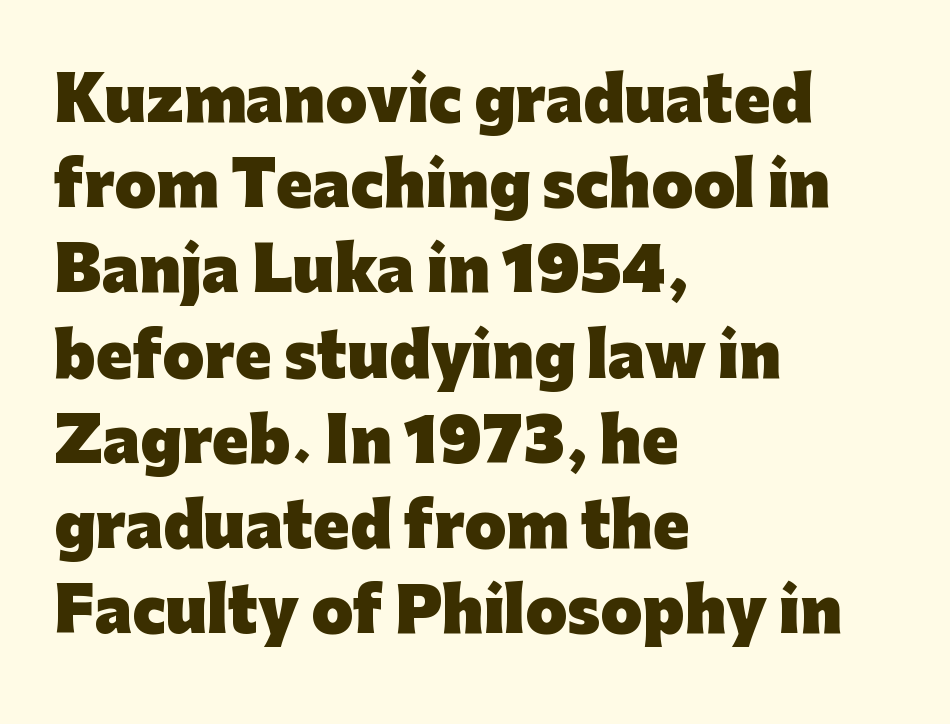
The image shows 60 px heavy sans-serif type, upright; set left-aligned, normal line spacing (1.42x), normal letter spacing, not underlined; low stroke contrast and a medium x-height.
